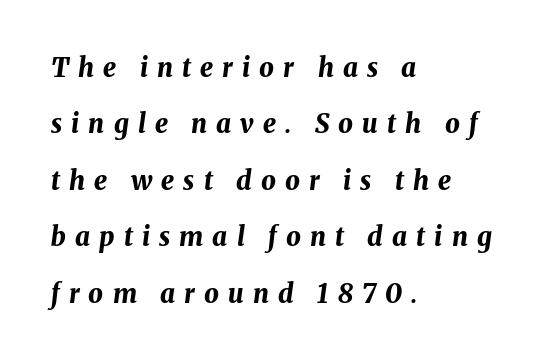
Q: Is the text bold? A: Yes.
Q: Is the text italic (slanted)? A: Yes, it leans right by about 8 degrees.
Q: Is the text underlined? A: No.
Q: How is the paragraph aligned? A: Left-aligned.
Q: Is the spacing between letters normal or unusually wide? A: Unusually wide.
Q: Is the spacing between lines tight, normal or loose? A: Loose.
